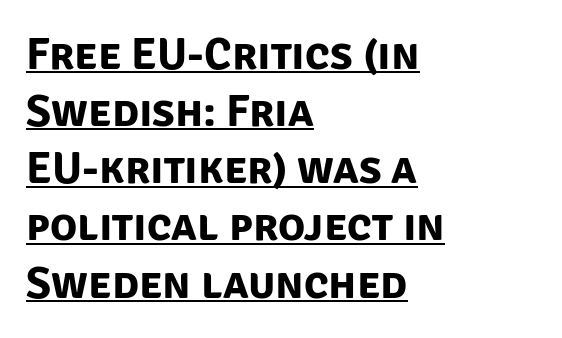
Q: Is the text bold? A: Yes.
Q: Is the typeface a serif or a sans-serif typeface? A: Sans-serif.
Q: Is the text underlined? A: Yes.
Q: How is the paragraph aligned? A: Left-aligned.
Q: Is the spacing between letters normal or unusually wide? A: Normal.
Q: Is the spacing between lines tight, normal or loose? A: Normal.
Q: Width (condensed, normal, or wide)? A: Normal.
Q: Stroke contrast? A: Low.
Q: x-height? A: Large.
Q: Monospaced? A: No.
